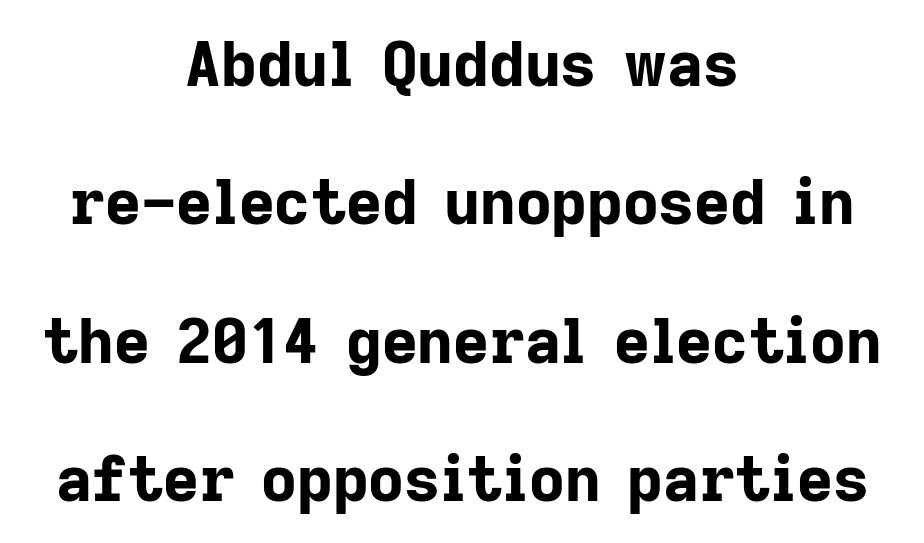
Q: Is the text bold? A: Yes.
Q: Is the text italic (slanted)? A: No, it is upright.
Q: Is the typeface a serif or a sans-serif typeface? A: Sans-serif.
Q: Is the text underlined? A: No.
Q: How is the paragraph aligned? A: Centered.
Q: Is the spacing between letters normal or unusually wide? A: Normal.
Q: Is the spacing between lines tight, normal or loose? A: Loose.
Q: Width (condensed, normal, or wide)? A: Normal.
Q: Stroke contrast? A: Low.
Q: x-height? A: Medium.
Q: Monospaced? A: No.
